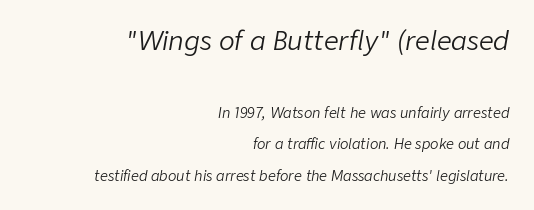
The image shows 26 px text type, italic (leaning right); set right-aligned, loose line spacing (2.24x), normal letter spacing, not underlined; the first (top) block is 1.86x larger.
